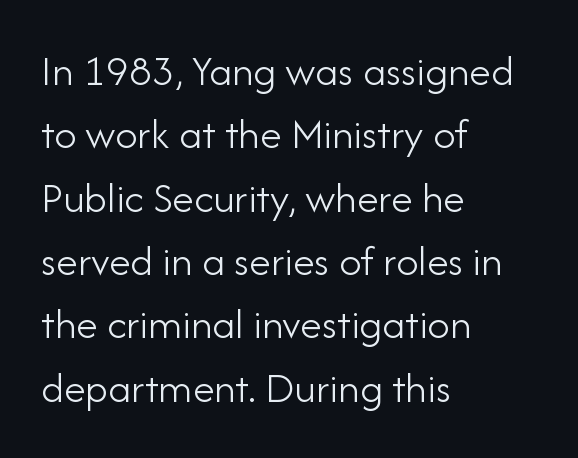
{"serif": "no", "italic": "no", "bold": "no", "weight": "light", "width": "normal", "stroke_contrast": "low", "x_height": "small", "monospaced": "no", "underline": "no", "align": "left", "line_spacing": "normal", "line_spacing_ratio": 1.44, "letter_spacing": "normal", "letter_spacing_em": 0.0, "glyph_px": 44}
